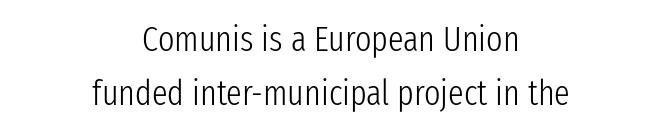
The weight would be labelled regular, book, light, or lighter still. The letters advance in unequal steps, a hallmark of proportional type. Bare-footed words on every line. The tracking reads as untouched default to a designer's eye. Do the letters lean? They stand straight.
